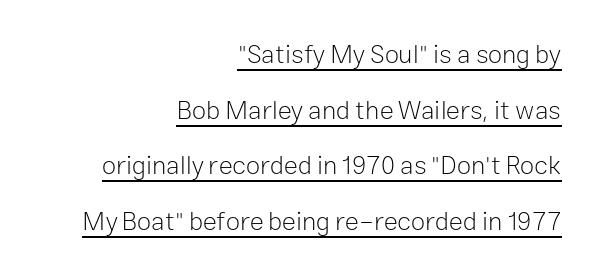
Q: Is the text bold? A: No.
Q: Is the text italic (slanted)? A: No, it is upright.
Q: Is the text underlined? A: Yes.
Q: How is the paragraph aligned? A: Right-aligned.
Q: Is the spacing between letters normal or unusually wide? A: Normal.
Q: Is the spacing between lines tight, normal or loose? A: Loose.
